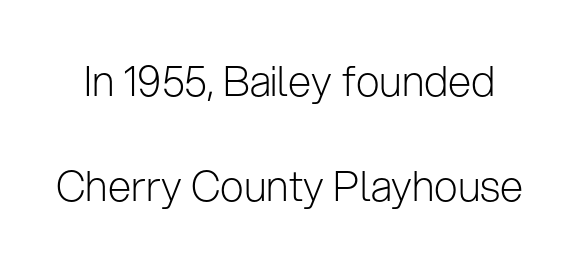
Widely set lines give the paragraph a tall, airy silhouette. Do the characters align in a grid? No, the font is proportional. Letter spacing: default. The font is comparable to plain body text, perhaps lighter. This is roman type, the default non-slanted kind. The area under the type is left untouched.
